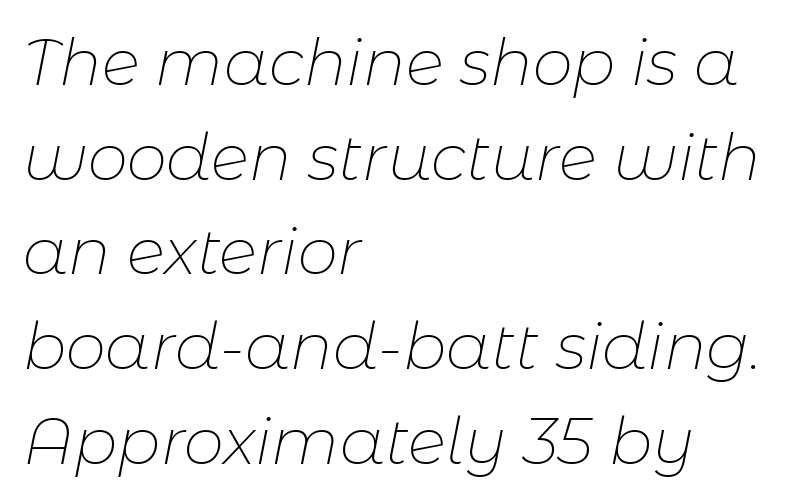
{"italic": "yes", "lean": "right", "slant_degrees": 11, "bold": "no", "weight": "thin", "width": "normal", "stroke_contrast": "low", "x_height": "medium", "monospaced": "no", "underline": "no", "align": "left", "line_spacing": "normal", "line_spacing_ratio": 1.48, "letter_spacing": "normal", "letter_spacing_em": 0.0, "glyph_px": 64}
